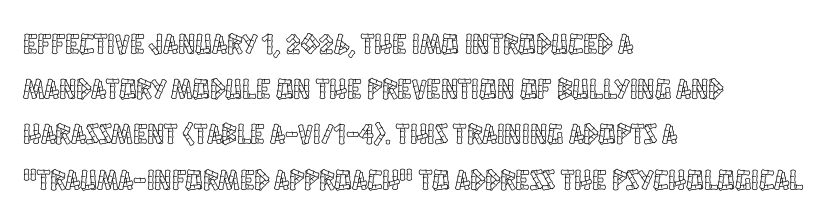
Q: Is the text italic (slanted)? A: No, it is upright.
Q: Is the text underlined? A: No.
Q: How is the paragraph aligned? A: Left-aligned.
Q: Is the spacing between letters normal or unusually wide? A: Normal.
Q: Is the spacing between lines tight, normal or loose? A: Normal.
Q: Width (condensed, normal, or wide)? A: Condensed.
Q: x-height? A: Large.
Q: Monospaced? A: No.
